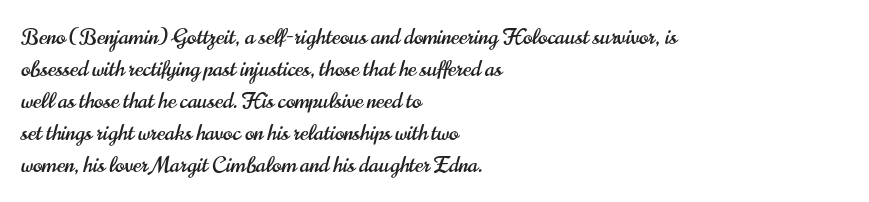
The image shows 22 px text type; set left-aligned, normal line spacing (1.45x), normal letter spacing, not underlined.
